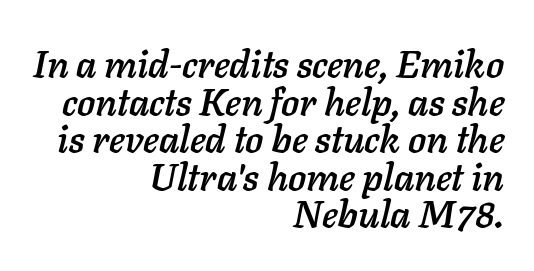
The image shows 38 px text type, italic (leaning right); set right-aligned, tight line spacing (0.99x), normal letter spacing, not underlined; low stroke contrast and a medium x-height.
